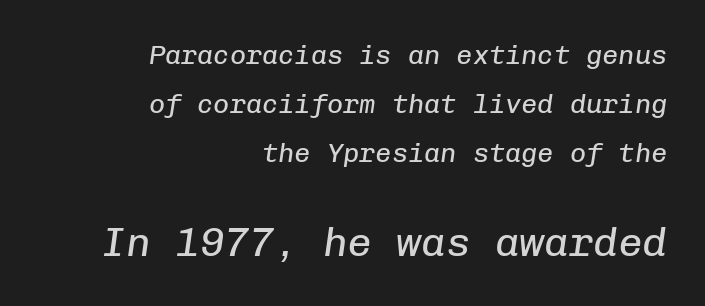
Bold? No — there's no thickening of the strokes. Caption: multi-line text, flush right, ragged left. An italicized treatment has been applied to the whole sample. Size hierarchy here favors the trailing block over the leading one.
